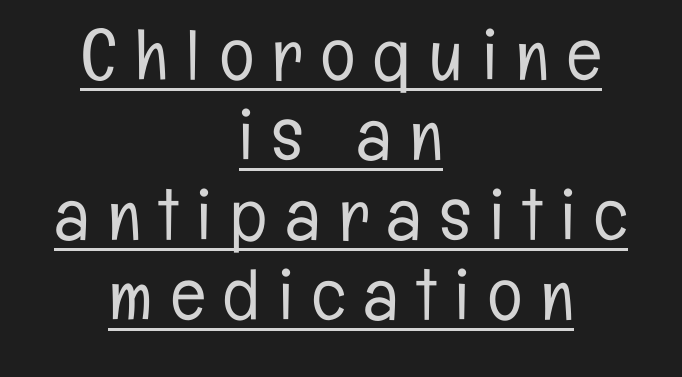
{"serif": "no", "italic": "no", "bold": "no", "weight": "light", "width": "condensed", "stroke_contrast": "low", "x_height": "medium", "monospaced": "no", "underline": "yes", "align": "center", "line_spacing": "tight", "line_spacing_ratio": 1.11, "letter_spacing": "wide", "letter_spacing_em": 0.26, "glyph_px": 72}
